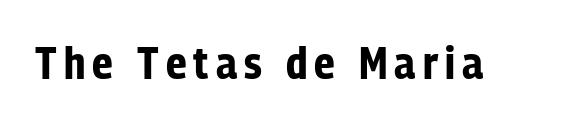
{"serif": "no", "italic": "no", "bold": "yes", "weight": "bold", "width": "condensed", "stroke_contrast": "low", "x_height": "medium", "monospaced": "no", "underline": "no", "glyph_px": 45}
